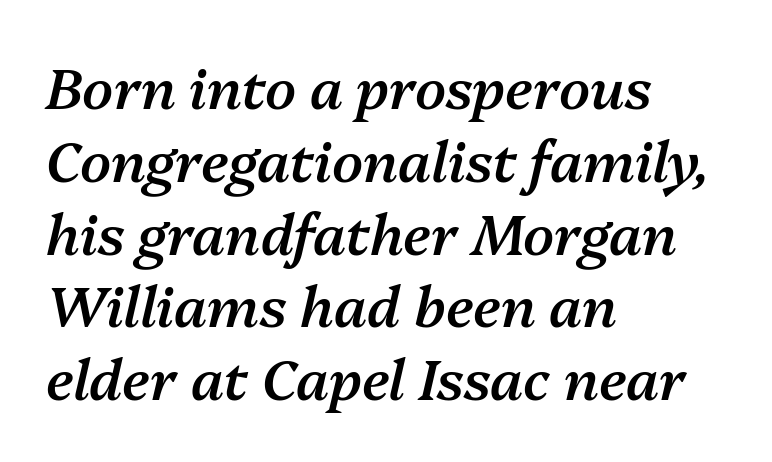
{"italic": "yes", "lean": "right", "slant_degrees": 13, "bold": "semi", "weight": "semibold", "width": "normal", "stroke_contrast": "medium", "x_height": "medium", "monospaced": "no", "underline": "no", "align": "left", "line_spacing": "normal", "line_spacing_ratio": 1.3, "letter_spacing": "normal", "letter_spacing_em": 0.0, "glyph_px": 56}
